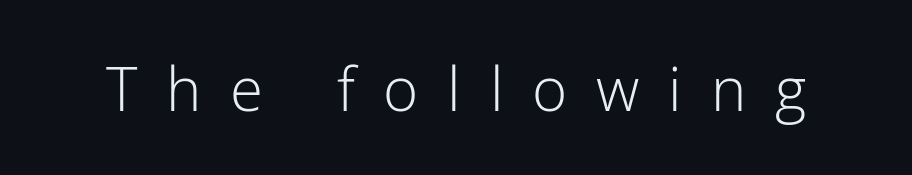
Classification — sans serif. Descenders hang freely into open space. The face used here is rendered with a markedly widened letterfit. Nothing heavy about these letters — not bold at all. Ordinary non-slanted type is in use. Spacing verdict: proportional, widths tailored to each character.
